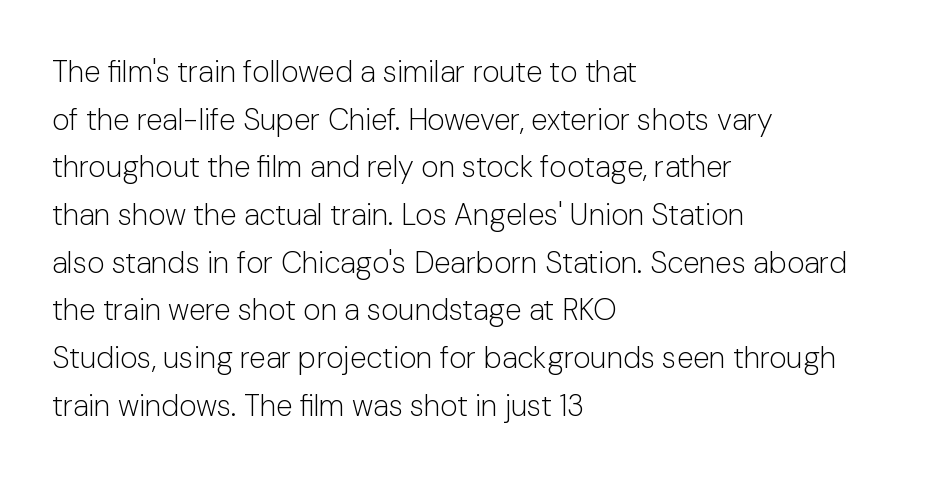
The image shows 30 px light sans-serif type, upright; set left-aligned, normal line spacing (1.59x), normal letter spacing, not underlined; low stroke contrast and a medium x-height.
